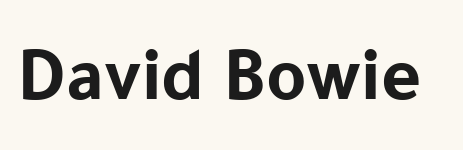
Q: Is the text bold? A: Yes.
Q: Is the text italic (slanted)? A: No, it is upright.
Q: Is the typeface a serif or a sans-serif typeface? A: Sans-serif.
Q: Is the text underlined? A: No.
Q: Is the spacing between letters normal or unusually wide? A: Normal.
Q: Width (condensed, normal, or wide)? A: Normal.
Q: Stroke contrast? A: Low.
Q: x-height? A: Medium.
Q: Monospaced? A: No.
